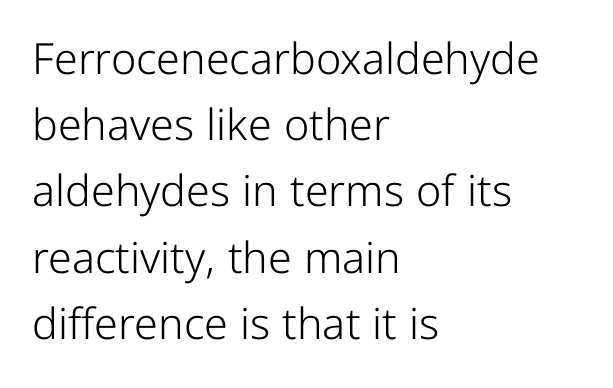
The image shows 43 px light, condensed sans-serif type, upright; set left-aligned, normal line spacing (1.54x), normal letter spacing, not underlined; low stroke contrast and a medium x-height.
